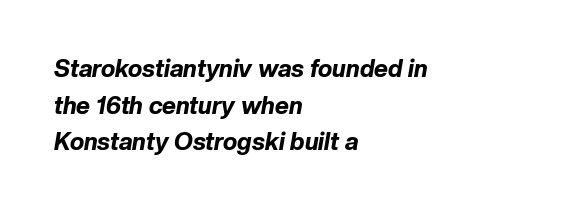
The image shows 24 px bold type, italic (leaning right); set left-aligned, normal line spacing (1.53x), normal letter spacing, not underlined.
